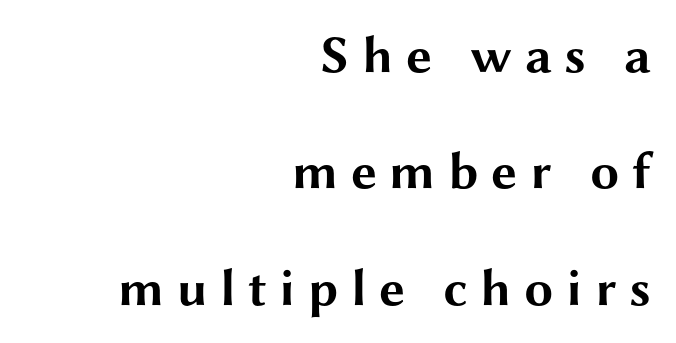
Q: Is the text bold? A: Yes.
Q: Is the text italic (slanted)? A: No, it is upright.
Q: Is the typeface a serif or a sans-serif typeface? A: Sans-serif.
Q: Is the text underlined? A: No.
Q: How is the paragraph aligned? A: Right-aligned.
Q: Is the spacing between letters normal or unusually wide? A: Unusually wide.
Q: Is the spacing between lines tight, normal or loose? A: Loose.
Q: Width (condensed, normal, or wide)? A: Wide.
Q: Stroke contrast? A: Medium.
Q: x-height? A: Medium.
Q: Monospaced? A: No.
